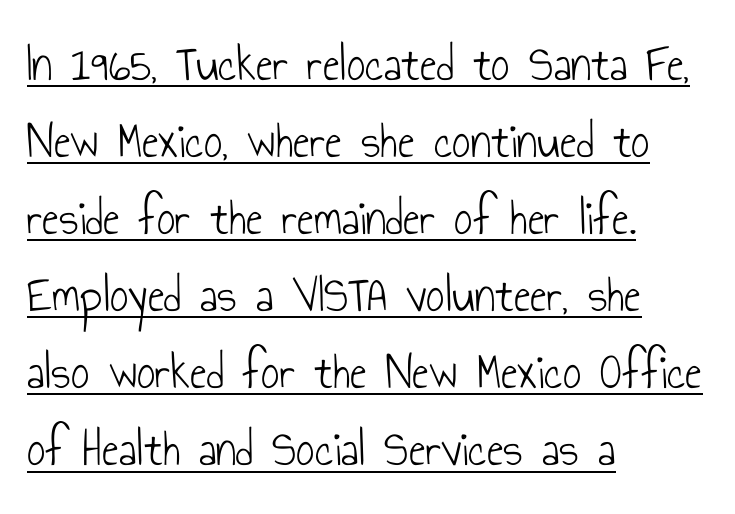
Q: Is the text bold? A: No.
Q: Is the text italic (slanted)? A: No, it is upright.
Q: Is the typeface a serif or a sans-serif typeface? A: Sans-serif.
Q: Is the text underlined? A: Yes.
Q: How is the paragraph aligned? A: Left-aligned.
Q: Is the spacing between letters normal or unusually wide? A: Normal.
Q: Is the spacing between lines tight, normal or loose? A: Normal.
Q: Width (condensed, normal, or wide)? A: Condensed.
Q: Stroke contrast? A: Low.
Q: x-height? A: Small.
Q: Monospaced? A: No.
